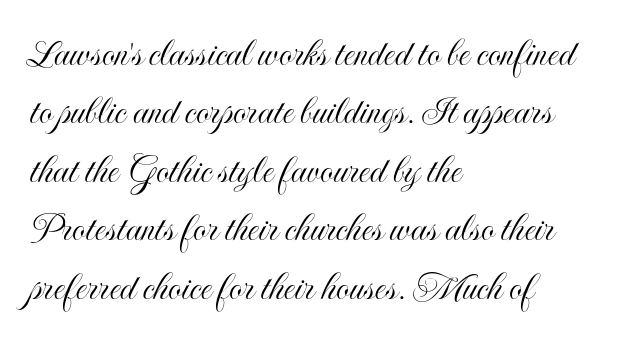
Q: Is the text italic (slanted)? A: Yes.
Q: Is the text underlined? A: No.
Q: How is the paragraph aligned? A: Left-aligned.
Q: Is the spacing between letters normal or unusually wide? A: Normal.
Q: Is the spacing between lines tight, normal or loose? A: Normal.
Q: Width (condensed, normal, or wide)? A: Condensed.
Q: x-height? A: Small.
Q: Monospaced? A: No.
